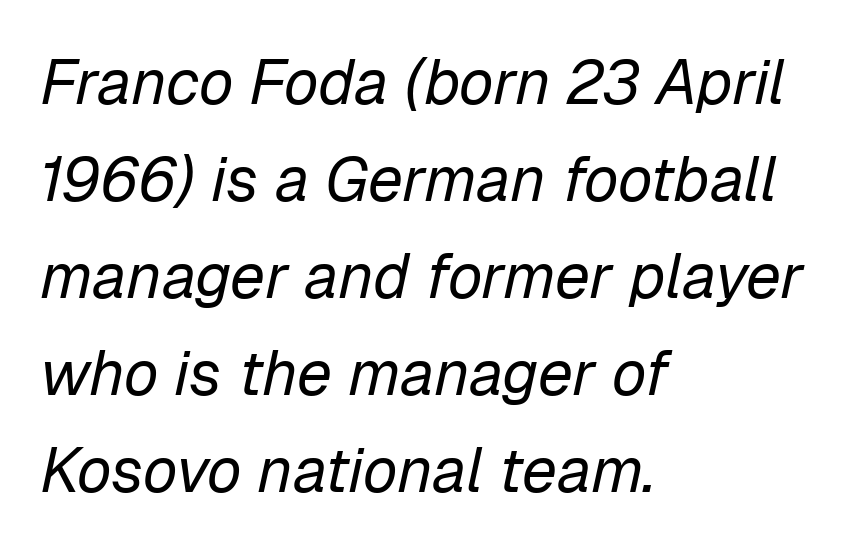
Q: Is the text bold? A: No.
Q: Is the text italic (slanted)? A: Yes, it leans right by about 12 degrees.
Q: Is the text underlined? A: No.
Q: How is the paragraph aligned? A: Left-aligned.
Q: Is the spacing between letters normal or unusually wide? A: Normal.
Q: Is the spacing between lines tight, normal or loose? A: Normal.
Q: Width (condensed, normal, or wide)? A: Normal.
Q: Stroke contrast? A: Low.
Q: x-height? A: Medium.
Q: Monospaced? A: No.
